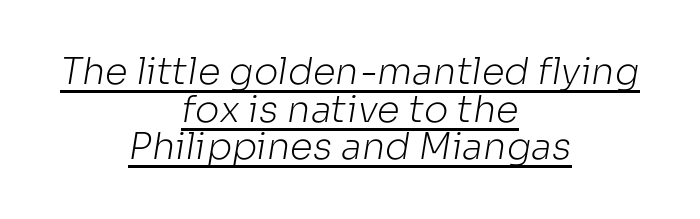
The image shows 37 px light sans-serif type; set centered, tight line spacing (1.02x), normal letter spacing, underlined; low stroke contrast and a medium x-height.
